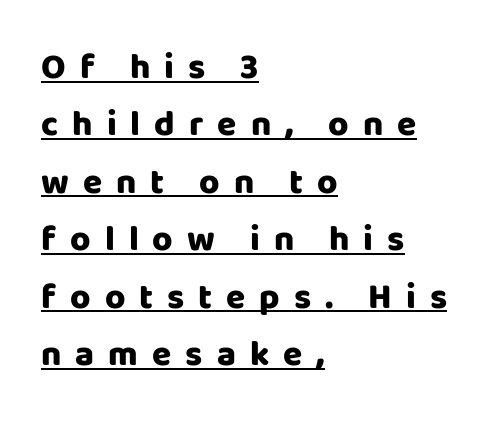
Q: Is the text bold? A: Yes.
Q: Is the text italic (slanted)? A: No, it is upright.
Q: Is the typeface a serif or a sans-serif typeface? A: Sans-serif.
Q: Is the text underlined? A: Yes.
Q: How is the paragraph aligned? A: Left-aligned.
Q: Is the spacing between letters normal or unusually wide? A: Unusually wide.
Q: Is the spacing between lines tight, normal or loose? A: Normal.
Q: Width (condensed, normal, or wide)? A: Normal.
Q: Stroke contrast? A: Low.
Q: x-height? A: Large.
Q: Monospaced? A: No.
